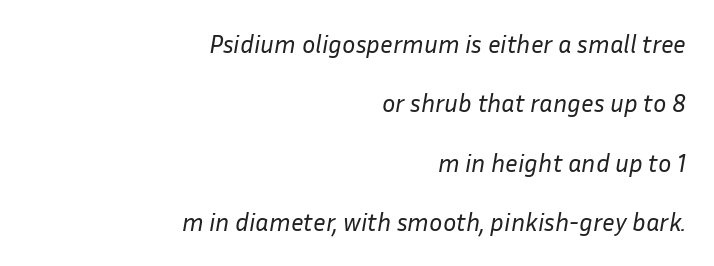
Q: Is the text bold? A: No.
Q: Is the text italic (slanted)? A: Yes, it leans right by about 10 degrees.
Q: Is the text underlined? A: No.
Q: How is the paragraph aligned? A: Right-aligned.
Q: Is the spacing between letters normal or unusually wide? A: Normal.
Q: Is the spacing between lines tight, normal or loose? A: Loose.
